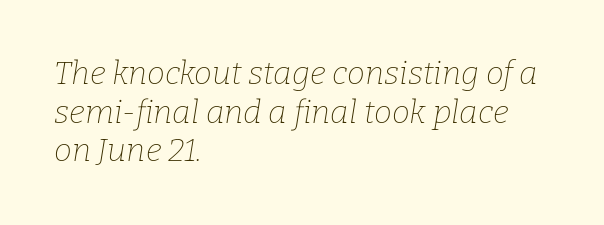
The compositor pushed each line to the left boundary. Descenders hang freely into open space. Is this a fixed-width face? No — the glyphs have proportional, varying widths. Compared with a typical body face, this is equally light or lighter still. A serif font was chosen for this passage.
